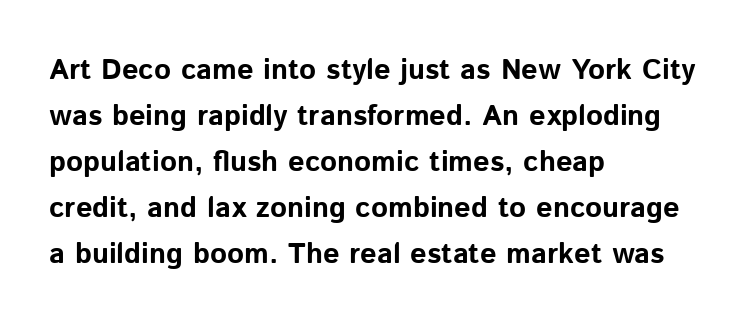
Q: Is the text bold? A: Yes.
Q: Is the text italic (slanted)? A: No, it is upright.
Q: Is the typeface a serif or a sans-serif typeface? A: Sans-serif.
Q: Is the text underlined? A: No.
Q: How is the paragraph aligned? A: Left-aligned.
Q: Is the spacing between letters normal or unusually wide? A: Normal.
Q: Is the spacing between lines tight, normal or loose? A: Normal.
Q: Width (condensed, normal, or wide)? A: Normal.
Q: Stroke contrast? A: Low.
Q: x-height? A: Medium.
Q: Monospaced? A: No.
